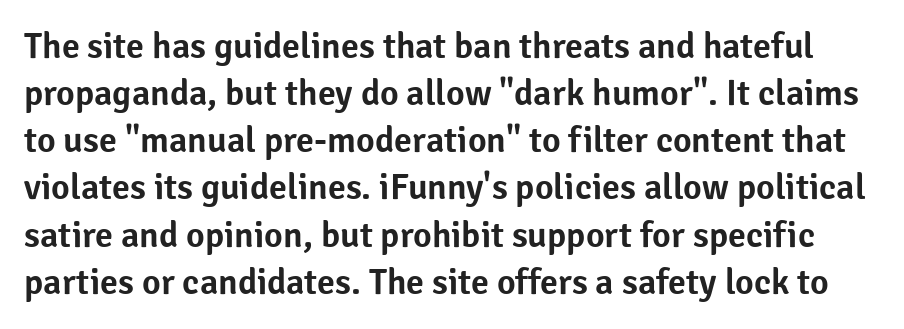
Q: Is the text italic (slanted)? A: No, it is upright.
Q: Is the typeface a serif or a sans-serif typeface? A: Sans-serif.
Q: Is the text underlined? A: No.
Q: Is the spacing between letters normal or unusually wide? A: Normal.
Q: Is the spacing between lines tight, normal or loose? A: Normal.
Q: Width (condensed, normal, or wide)? A: Normal.
Q: Stroke contrast? A: Low.
Q: x-height? A: Medium.
Q: Monospaced? A: No.
